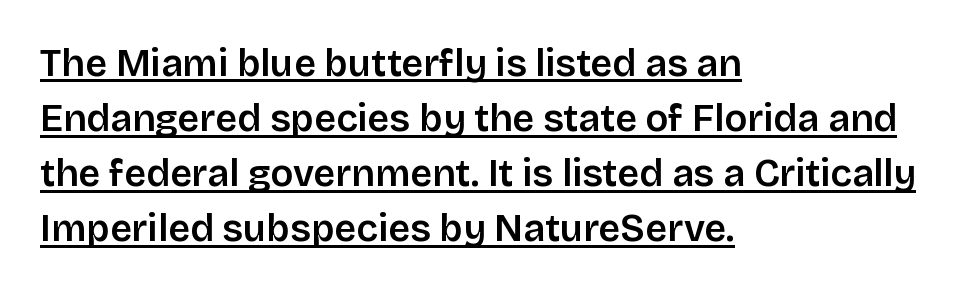
The lines are quadded left. Summary of weight: moderately heavy, a semibold. You could not count columns in this text — the font is proportionally spaced. Spacing between characters is what you'd get straight out of the box.
